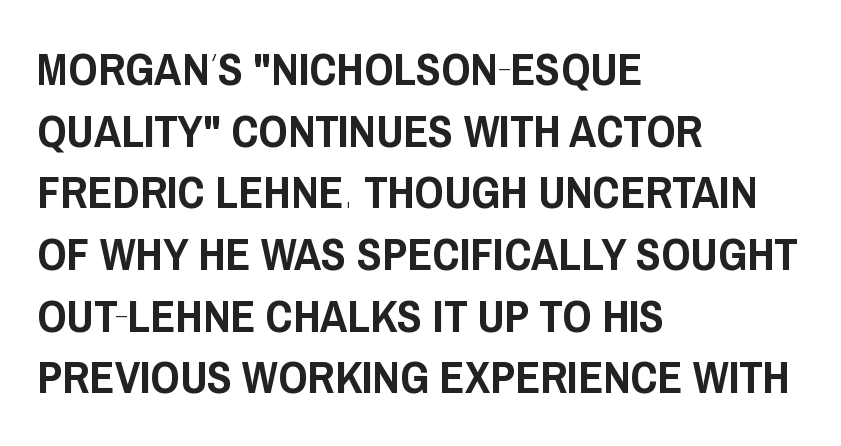
The letters advance in unequal steps, a hallmark of proportional type. Notice how descenders clear the ascenders below comfortably — that's standard leading. A typesetter would mark this as roman, not italic. This sample uses a sans-serif face.
